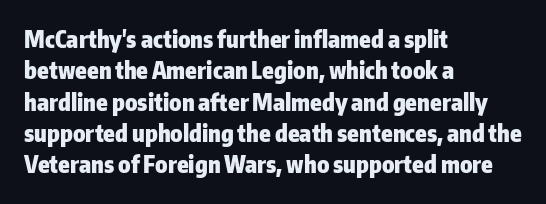
The image shows 23 px bold type, upright; set left-aligned, normal line spacing (1.36x), normal letter spacing, not underlined.
